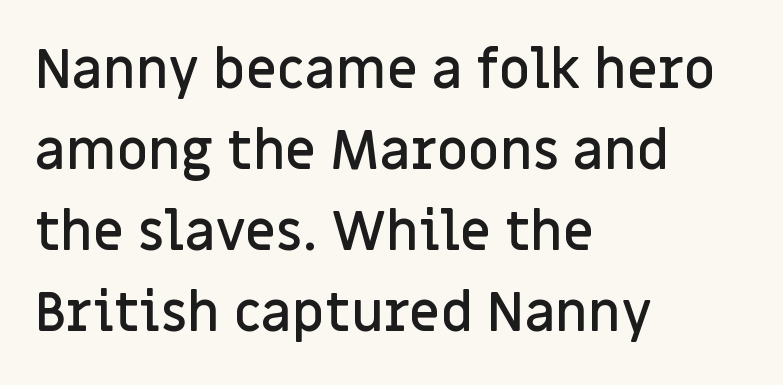
{"serif": "no", "italic": "no", "bold": "semi", "weight": "semibold", "width": "normal", "stroke_contrast": "low", "x_height": "large", "monospaced": "no", "underline": "no", "align": "left", "line_spacing": "normal", "line_spacing_ratio": 1.5, "letter_spacing": "normal", "letter_spacing_em": 0.0, "glyph_px": 54}
